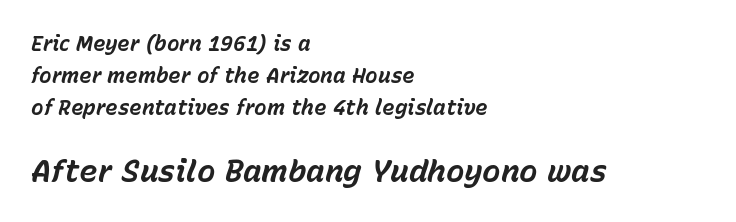
{"italic": "yes", "lean": "right", "slant_degrees": 15, "bold": "yes", "weight": "bold", "width": "normal", "stroke_contrast": "low", "x_height": "medium", "monospaced": "no", "underline": "no", "align": "left", "line_spacing": "normal", "line_spacing_ratio": 1.53, "letter_spacing": "normal", "letter_spacing_em": 0.0, "larger_block": "second", "size_ratio": 1.48, "glyph_px": 31}
